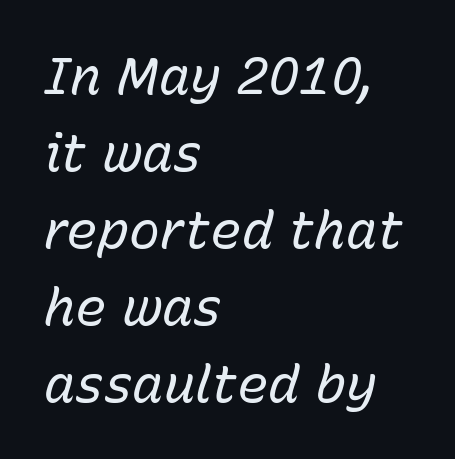
{"italic": "yes", "lean": "right", "slant_degrees": 15, "bold": "no", "weight": "regular", "width": "normal", "stroke_contrast": "low", "x_height": "medium", "monospaced": "no", "underline": "no", "align": "left", "line_spacing": "normal", "line_spacing_ratio": 1.48, "letter_spacing": "normal", "letter_spacing_em": 0.0, "glyph_px": 52}
